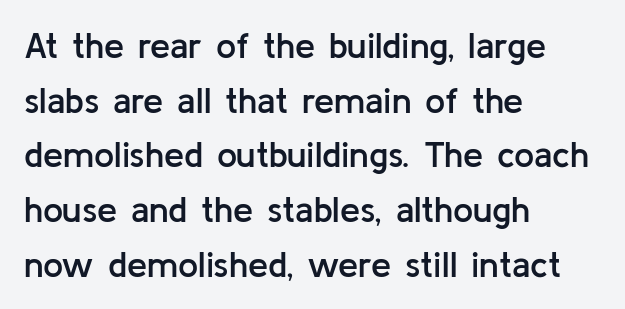
Anything drawn beneath the words? Only blank space. The face used here is proportionally spaced, like ordinary book or web type. On the weight axis this lands at semibold, roughly 600. The lettering stays uniformly vertical, giving the passage a roman look. This sample is left-justified, so line endings fall wherever the words run out.
